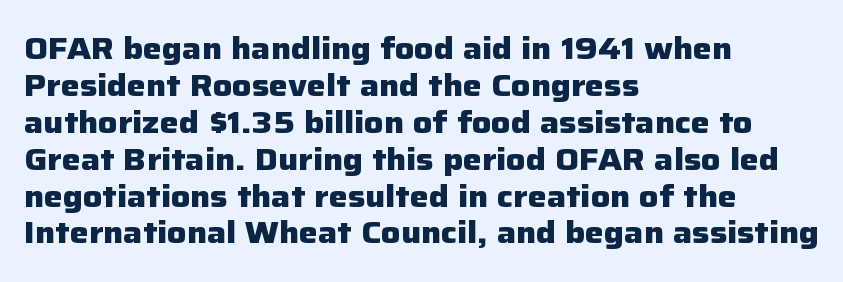
Ascenders rise straight up at ninety degrees. Character widths vary here, with narrow letters taking less room than wide ones. Beneath every word, the page is bare. How are the letters spaced? Ordinarily, with no added tracking. Notice how the passage keeps a crisp vertical edge on the left only. Serif or sans? Sans — the stroke terminals are bare.
